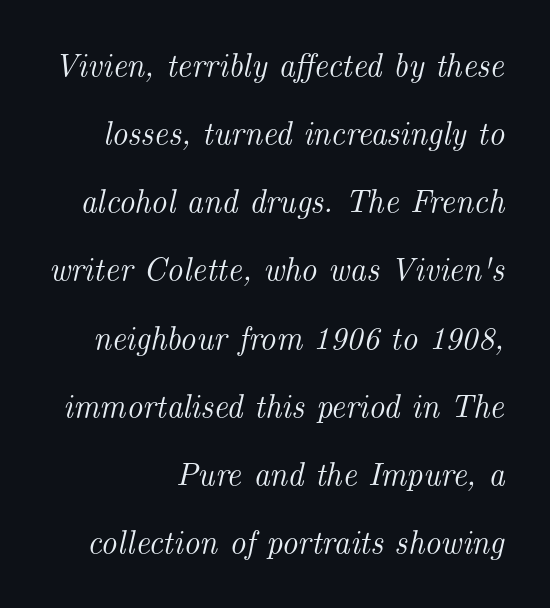
The image shows 32 px serif type, italic (leaning right); set right-aligned, loose line spacing (2.13x), normal letter spacing, not underlined; medium stroke contrast and a small x-height.
